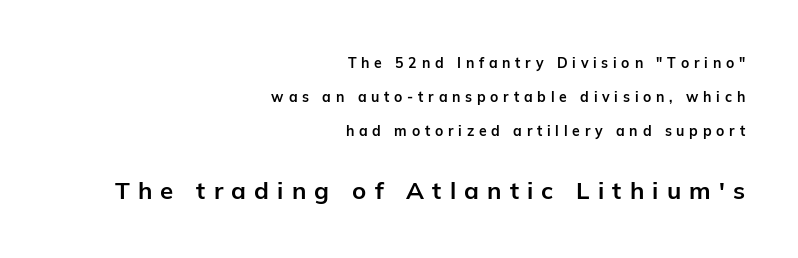
The image shows 24 px bold type, upright; set right-aligned, loose line spacing (2.42x), unusually wide letter spacing (+0.34 em), not underlined; the second (bottom) block is 1.71x larger.
